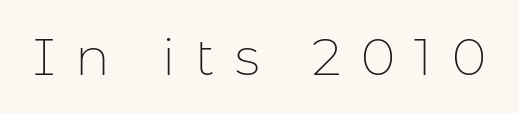
{"serif": "no", "italic": "no", "bold": "no", "weight": "thin", "width": "normal", "stroke_contrast": "low", "x_height": "medium", "monospaced": "no", "underline": "no", "letter_spacing": "wide", "letter_spacing_em": 0.38, "glyph_px": 52}
